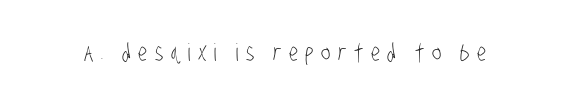
Q: Is the text bold? A: No.
Q: Is the text underlined? A: No.
Q: Is the spacing between letters normal or unusually wide? A: Unusually wide.
